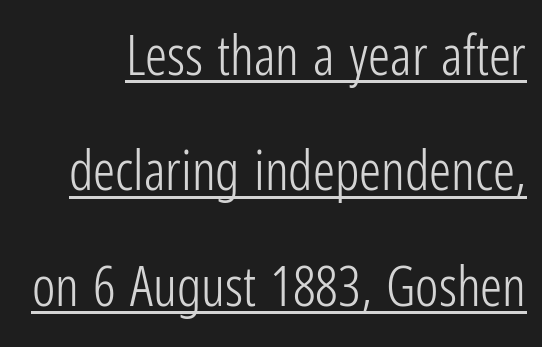
Students, observe the line beneath the letters — that is underlining. Does extra space separate the letters? No, they use regular spacing. The line-height multiplier appears high, well above default. Notice how the stems are strictly vertical — no italics here. The glyphs in this specimen are sans serif. The face used here is proportionally spaced, like ordinary book or web type.
